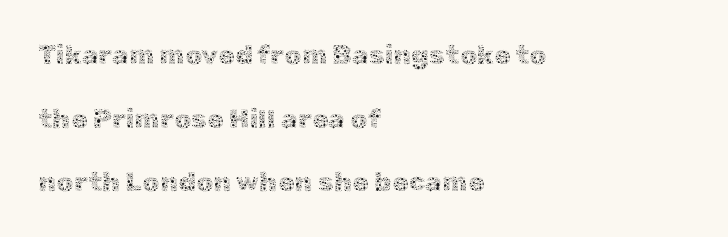
Q: Is the text bold? A: No.
Q: Is the text italic (slanted)? A: No, it is upright.
Q: Is the text underlined? A: No.
Q: How is the paragraph aligned? A: Left-aligned.
Q: Is the spacing between letters normal or unusually wide? A: Normal.
Q: Is the spacing between lines tight, normal or loose? A: Loose.
